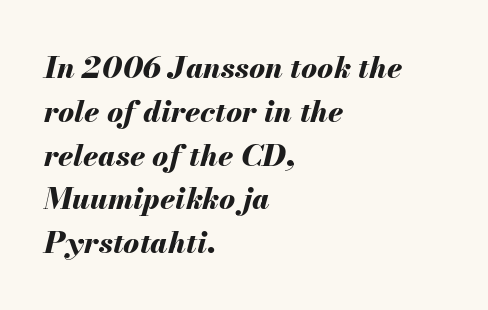
{"italic": "yes", "lean": "right", "slant_degrees": 13, "bold": "yes", "weight": "bold", "width": "normal", "stroke_contrast": "medium", "x_height": "small", "monospaced": "no", "underline": "no", "align": "left", "line_spacing": "normal", "line_spacing_ratio": 1.46, "letter_spacing": "normal", "letter_spacing_em": 0.0, "glyph_px": 30}
